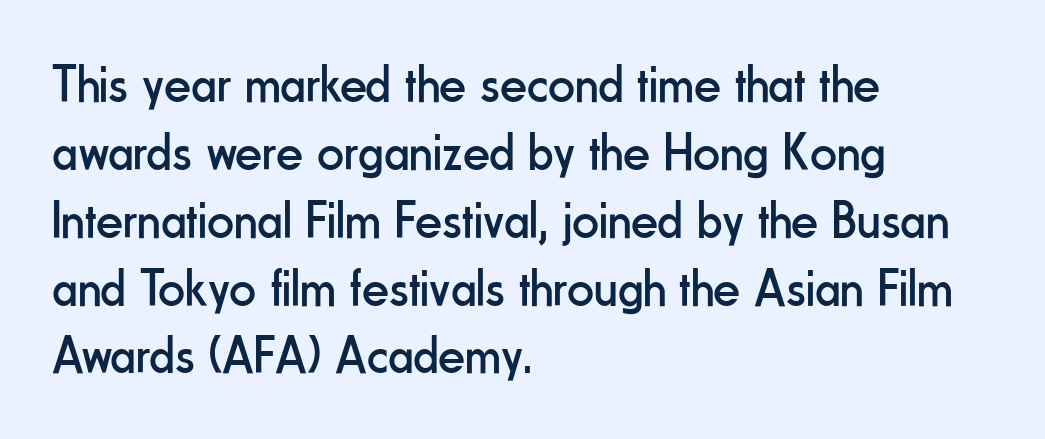
These lines are rendered in a variable-pitch font. How would I describe the line gaps? Plain and ordinary. This sample uses plain, unmodified letter spacing. Clear beneath every line of the passage. The setting favours the left margin, as ordinary paragraphs usually do. You can tell it's not italic because the verticals are truly vertical.
